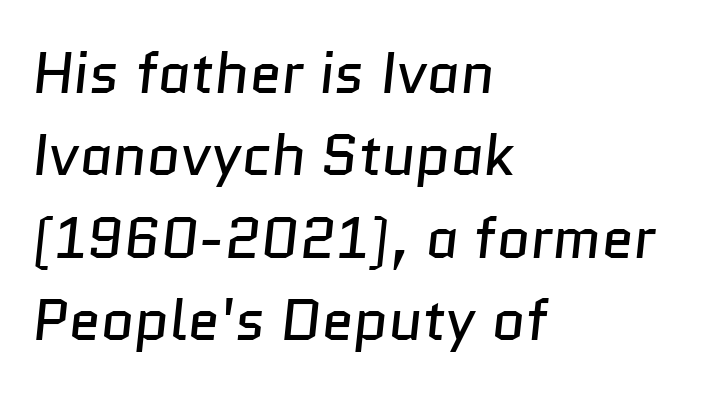
Honestly, the letter spacing is just normal — you wouldn't notice it. The leading is moderate, giving the passage an even texture. Stems here are at most as thick as an everyday book face. Look at the bottom of the vertical strokes: they stop flat, with no serifs. Every row of glyphs begins at an identical x-position on the left. Anything drawn beneath the words? Only blank space.
